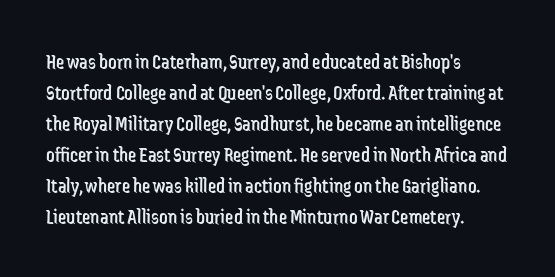
{"italic": "no", "bold": "no", "underline": "no", "align": "left", "line_spacing": "normal", "line_spacing_ratio": 1.48, "letter_spacing": "normal", "letter_spacing_em": 0.0, "glyph_px": 21}
